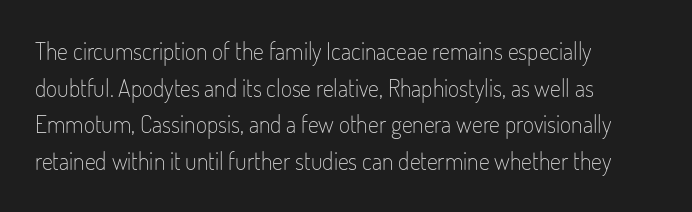
Standard letterfit; no display-style spreading of the glyphs. No chunkiness to these letters — they're not bold. This is roman type, the default non-slanted kind. Does the copy run flush right? No — it runs flush left.
